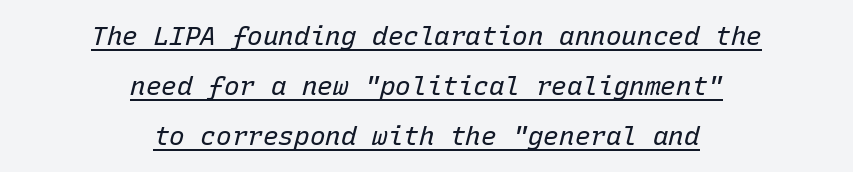
Q: Is the text bold? A: No.
Q: Is the text italic (slanted)? A: Yes, it leans right by about 15 degrees.
Q: Is the text underlined? A: Yes.
Q: How is the paragraph aligned? A: Centered.
Q: Is the spacing between letters normal or unusually wide? A: Normal.
Q: Is the spacing between lines tight, normal or loose? A: Loose.
